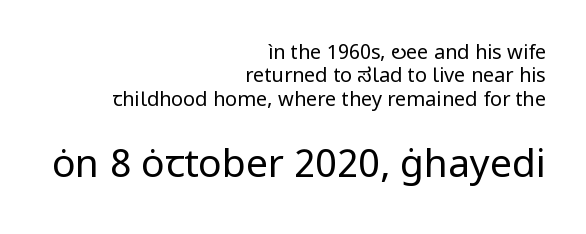
The image shows 39 px regular-weight sans-serif type, upright; set right-aligned, line spacing 1.17x, normal letter spacing, not underlined; the second (bottom) block is 1.95x larger; low stroke contrast and a medium x-height.
